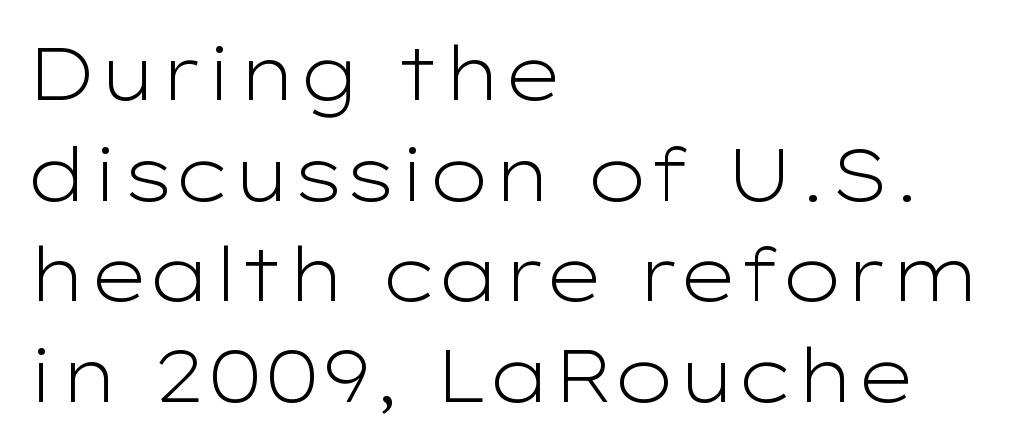
Q: Is the text bold? A: No.
Q: Is the text italic (slanted)? A: No, it is upright.
Q: Is the typeface a serif or a sans-serif typeface? A: Sans-serif.
Q: Is the text underlined? A: No.
Q: How is the paragraph aligned? A: Left-aligned.
Q: Is the spacing between letters normal or unusually wide? A: Normal.
Q: Is the spacing between lines tight, normal or loose? A: Normal.
Q: Width (condensed, normal, or wide)? A: Wide.
Q: Stroke contrast? A: Low.
Q: x-height? A: Medium.
Q: Monospaced? A: No.
